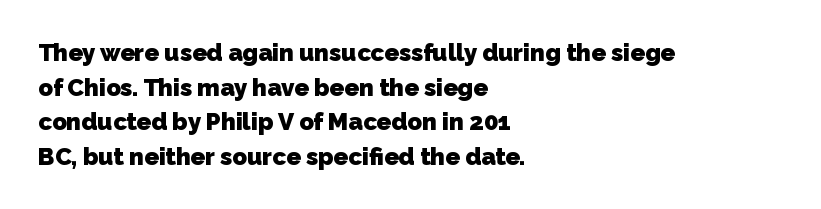
The block of text has a typical density, with ordinary space between rows. Typesetter's note: full bold, strokes at maximum text heaviness. Compared with typical body copy, the letter spacing here is the same. Casual observation: everything's shoved over to the left.
